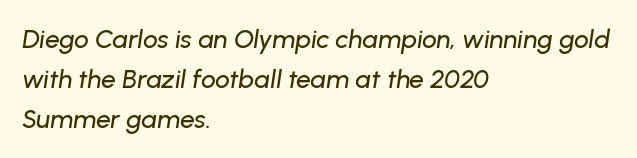
{"italic": "yes", "lean": "right", "slant_degrees": 8, "underline": "no", "align": "left", "line_spacing": "normal", "line_spacing_ratio": 1.53, "letter_spacing": "normal", "letter_spacing_em": 0.0, "glyph_px": 26}
